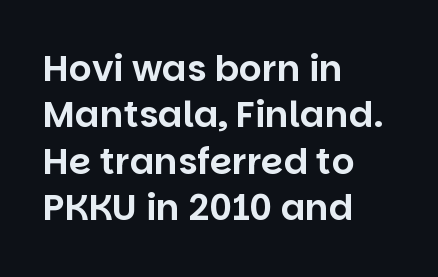
{"serif": "no", "italic": "no", "width": "normal", "stroke_contrast": "low", "x_height": "large", "monospaced": "no", "underline": "no", "align": "left", "line_spacing": "normal", "line_spacing_ratio": 1.29, "letter_spacing": "normal", "letter_spacing_em": 0.0, "glyph_px": 36}
